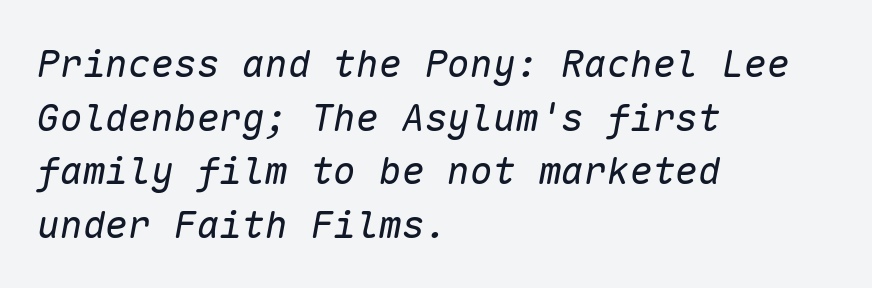
{"italic": "yes", "lean": "right", "slant_degrees": 10, "bold": "no", "weight": "regular", "width": "normal", "stroke_contrast": "low", "x_height": "medium", "monospaced": "yes", "underline": "no", "align": "left", "line_spacing": "normal", "line_spacing_ratio": 1.41, "letter_spacing": "normal", "letter_spacing_em": 0.0, "glyph_px": 38}
